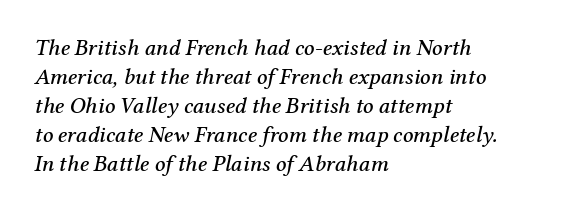
Q: Is the text italic (slanted)? A: Yes, it leans right by about 12 degrees.
Q: Is the text underlined? A: No.
Q: How is the paragraph aligned? A: Left-aligned.
Q: Is the spacing between letters normal or unusually wide? A: Normal.
Q: Is the spacing between lines tight, normal or loose? A: Normal.
